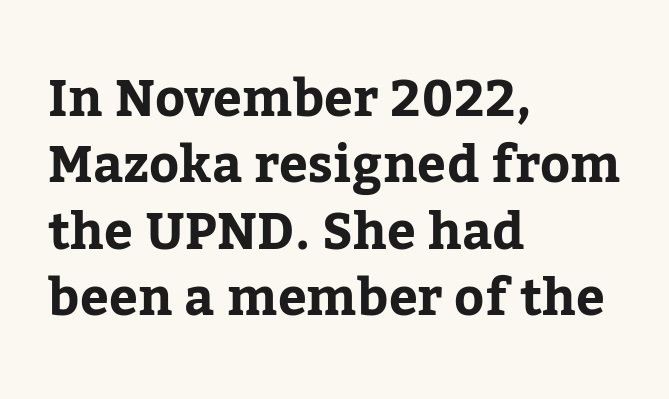
{"serif": "yes", "italic": "no", "width": "normal", "stroke_contrast": "low", "x_height": "medium", "monospaced": "no", "underline": "no", "align": "left", "line_spacing": "normal", "line_spacing_ratio": 1.3, "letter_spacing": "normal", "letter_spacing_em": 0.0, "glyph_px": 51}
